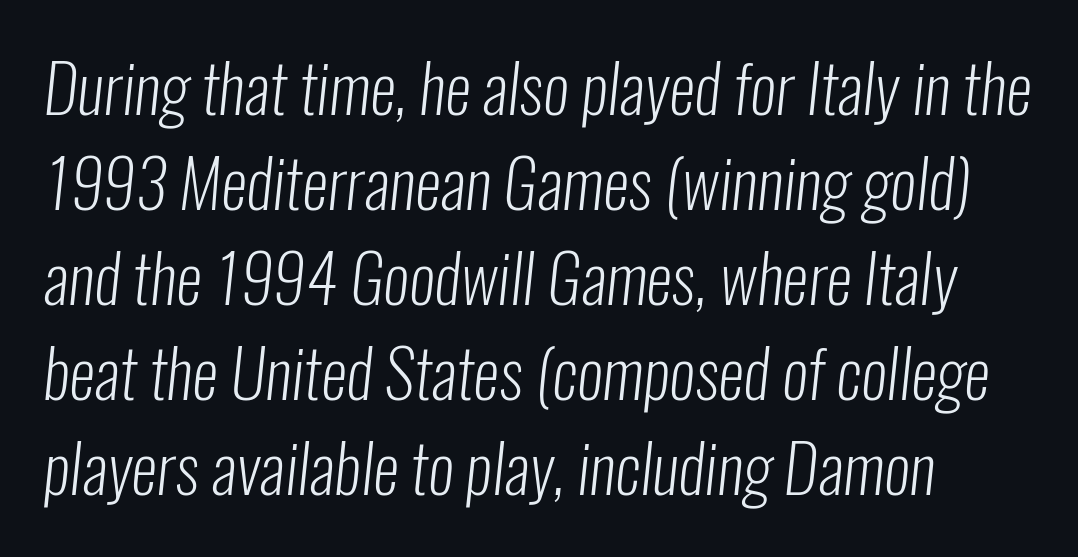
Q: Is the text bold? A: No.
Q: Is the typeface a serif or a sans-serif typeface? A: Sans-serif.
Q: Is the text underlined? A: No.
Q: How is the paragraph aligned? A: Left-aligned.
Q: Is the spacing between letters normal or unusually wide? A: Normal.
Q: Is the spacing between lines tight, normal or loose? A: Normal.
Q: Width (condensed, normal, or wide)? A: Condensed.
Q: Stroke contrast? A: Low.
Q: x-height? A: Medium.
Q: Monospaced? A: No.
